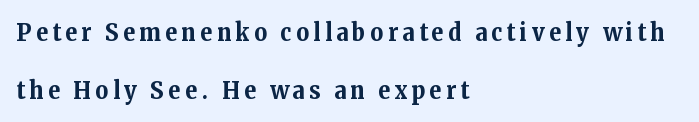
{"italic": "no", "bold": "yes", "underline": "no", "align": "left", "line_spacing": "loose", "line_spacing_ratio": 2.32, "glyph_px": 25}
